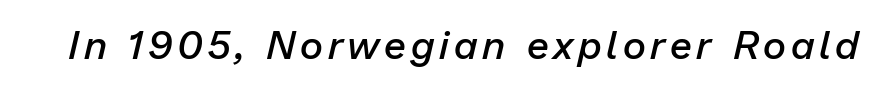
{"italic": "yes", "lean": "right", "slant_degrees": 13, "bold": "semi", "weight": "semibold", "width": "normal", "stroke_contrast": "low", "x_height": "medium", "monospaced": "no", "underline": "no", "glyph_px": 40}
